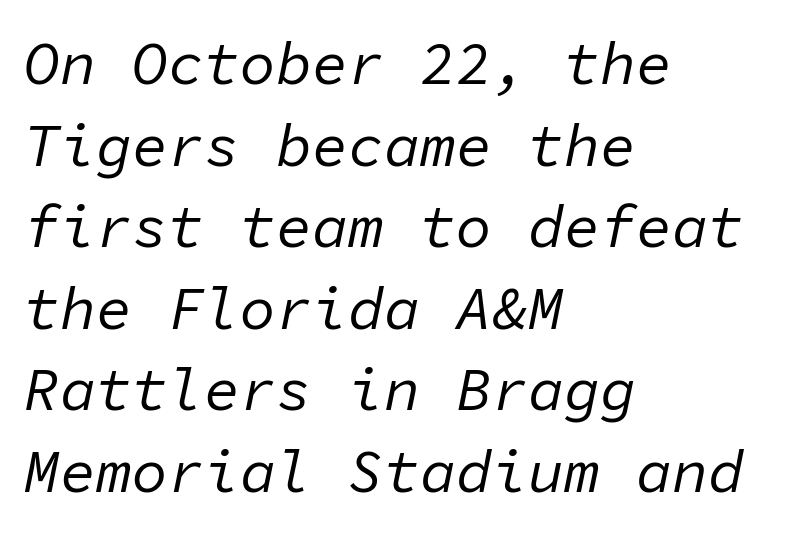
The image shows 60 px regular-weight type, italic (leaning right), monospaced; set left-aligned, normal line spacing (1.36x), normal letter spacing, not underlined; low stroke contrast and a medium x-height.
